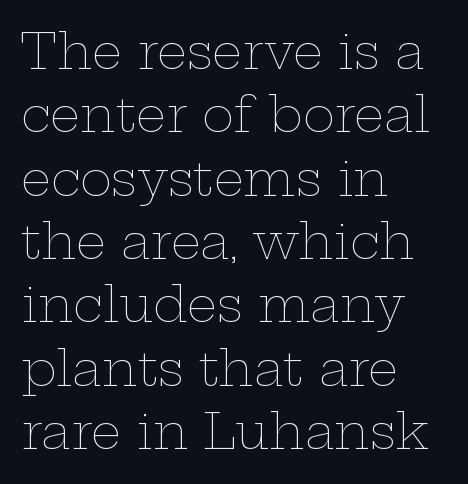
A typesetter would call this proportional, since set widths differ per character. This is the regular roman posture of the typeface. Observe the ordinary spacing: letters are neighbours, not strangers. The weight tops out at a normal text grade. Plain, unruled lines of type.
